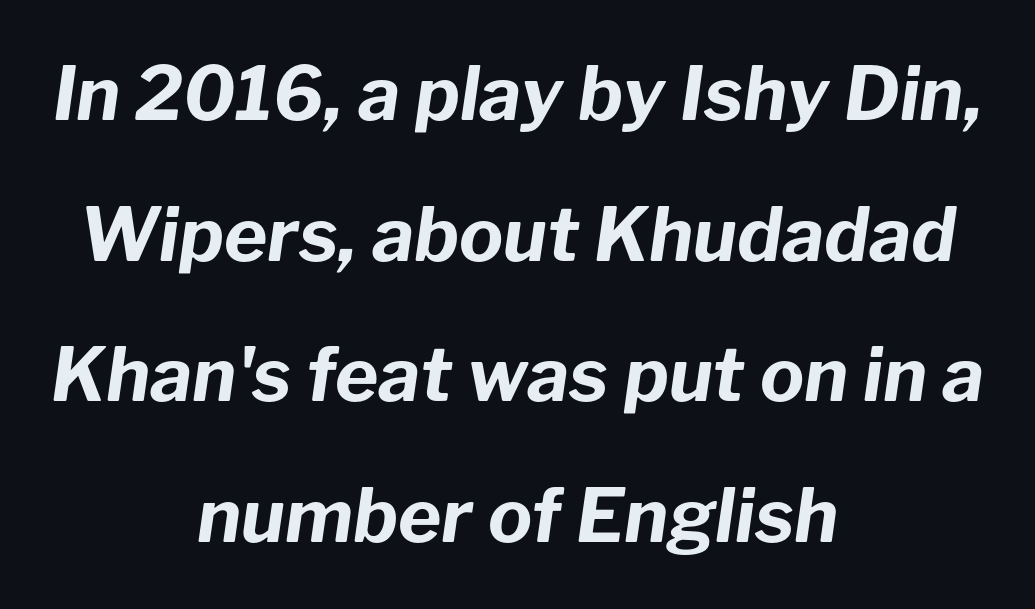
The image shows 74 px bold type, italic (leaning right); set centered, loose line spacing (1.9x), normal letter spacing, not underlined; low stroke contrast and a medium x-height.
